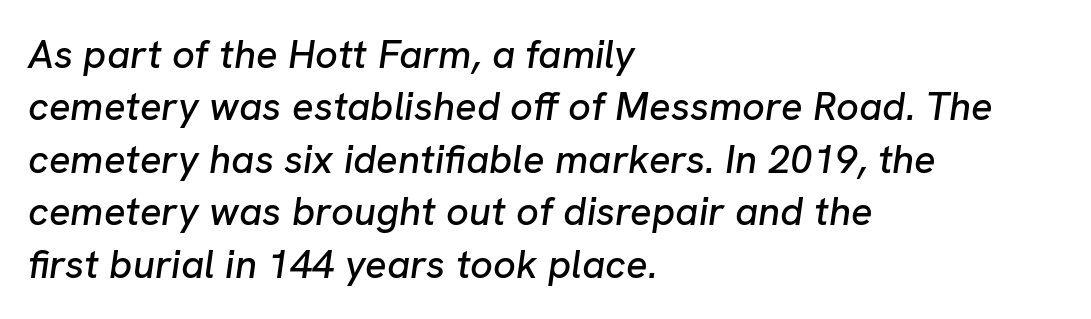
{"italic": "yes", "lean": "right", "slant_degrees": 8, "width": "normal", "stroke_contrast": "low", "x_height": "medium", "monospaced": "no", "underline": "no", "align": "left", "line_spacing": "normal", "line_spacing_ratio": 1.31, "letter_spacing": "normal", "letter_spacing_em": 0.0, "glyph_px": 40}
